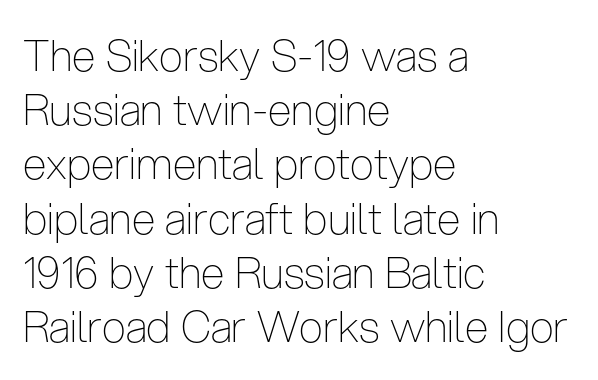
All the whitespace from short lines collects on the right. What stands out about the letter spacing? Nothing — it is the standard amount. To sum up the face: it is a sans, with no serifs. The face used here is proportionally spaced, like ordinary book or web type. No chunkiness to these letters — they're not bold.
